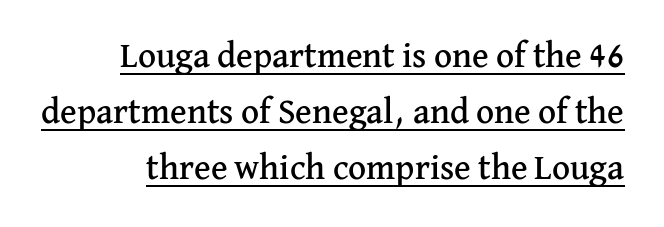
{"serif": "yes", "italic": "no", "width": "normal", "stroke_contrast": "medium", "x_height": "medium", "monospaced": "no", "underline": "yes", "line_spacing": "normal", "line_spacing_ratio": 1.6, "letter_spacing": "normal", "letter_spacing_em": 0.0, "glyph_px": 35}
